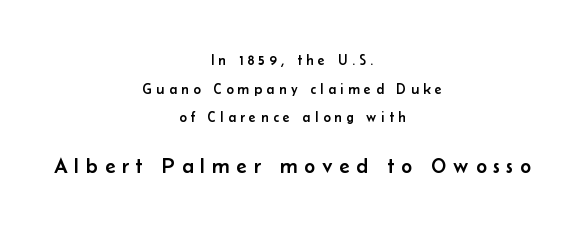
The image shows 21 px text type, upright; set centered, loose line spacing (2.04x), unusually wide letter spacing (+0.33 em), not underlined; the second (bottom) block is 1.5x larger.
